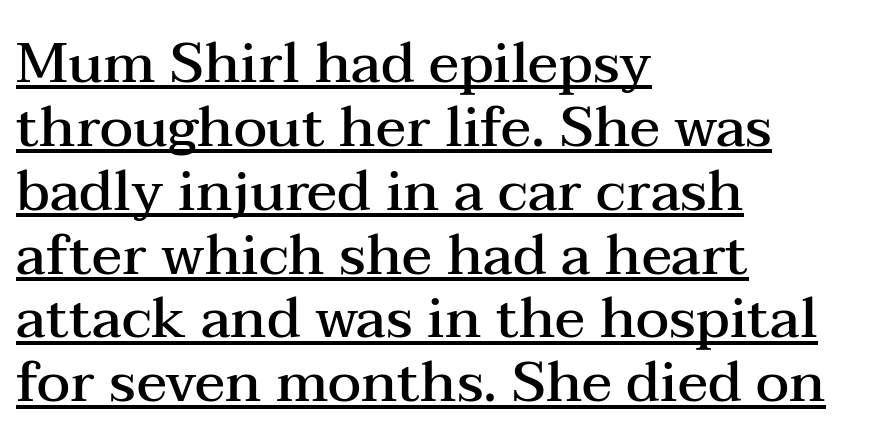
The image shows 56 px semibold, wide serif type, upright; set left-aligned, tight line spacing (1.14x), normal letter spacing, underlined; medium stroke contrast and a medium x-height.
